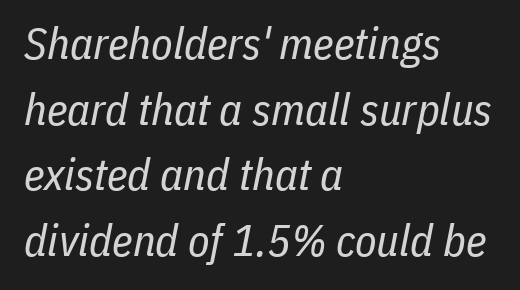
Q: Is the text bold? A: No.
Q: Is the text italic (slanted)? A: Yes, it leans right by about 11 degrees.
Q: Is the text underlined? A: No.
Q: How is the paragraph aligned? A: Left-aligned.
Q: Is the spacing between letters normal or unusually wide? A: Normal.
Q: Is the spacing between lines tight, normal or loose? A: Normal.
Q: Width (condensed, normal, or wide)? A: Condensed.
Q: Stroke contrast? A: Low.
Q: x-height? A: Medium.
Q: Monospaced? A: No.
